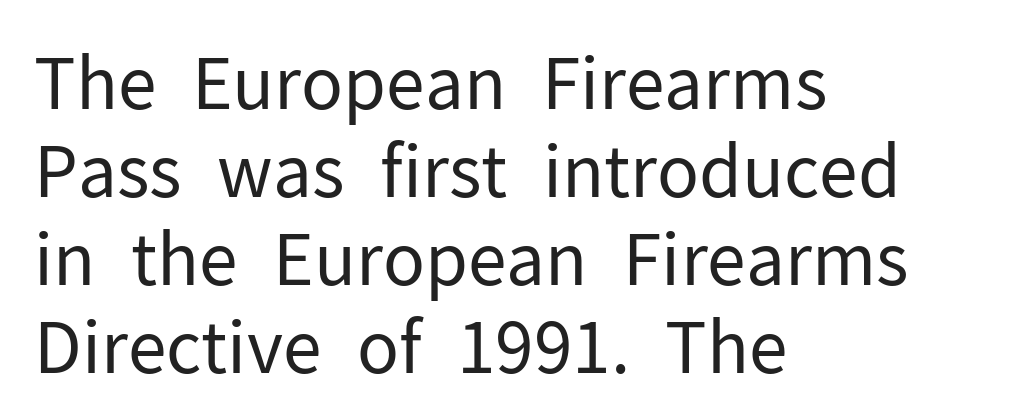
Q: Is the text bold? A: No.
Q: Is the text italic (slanted)? A: No, it is upright.
Q: Is the typeface a serif or a sans-serif typeface? A: Sans-serif.
Q: Is the text underlined? A: No.
Q: How is the paragraph aligned? A: Left-aligned.
Q: Is the spacing between letters normal or unusually wide? A: Normal.
Q: Width (condensed, normal, or wide)? A: Normal.
Q: Stroke contrast? A: Low.
Q: x-height? A: Medium.
Q: Monospaced? A: No.
